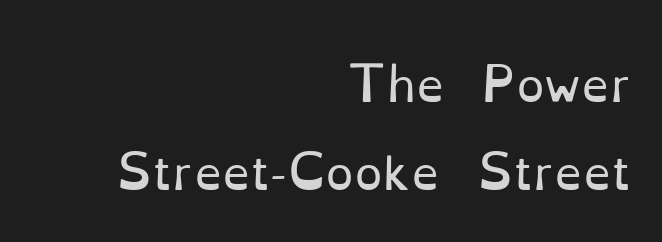
The image shows 45 px regular-weight serif type, upright; set right-aligned, loose line spacing (1.96x), normal letter spacing, not underlined; low stroke contrast and a small x-height.
